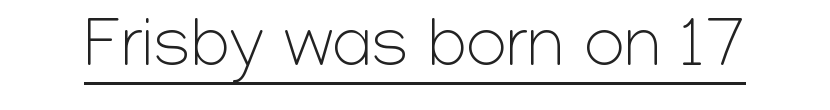
The image shows 70 px light sans-serif type, upright; set normal letter spacing, underlined; low stroke contrast and a medium x-height.
